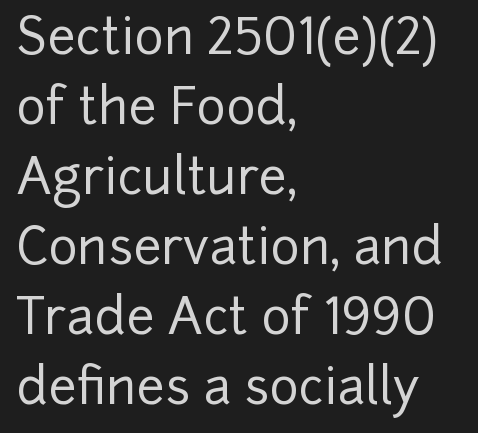
The text was rendered using a sans face with plain stroke endings. The tracking reads as untouched default to a designer's eye. Rows of type keep a routine distance in the vertical direction. A roman cut, with each character standing at attention. Here the designer chose a conventional face with non-uniform glyph widths.
